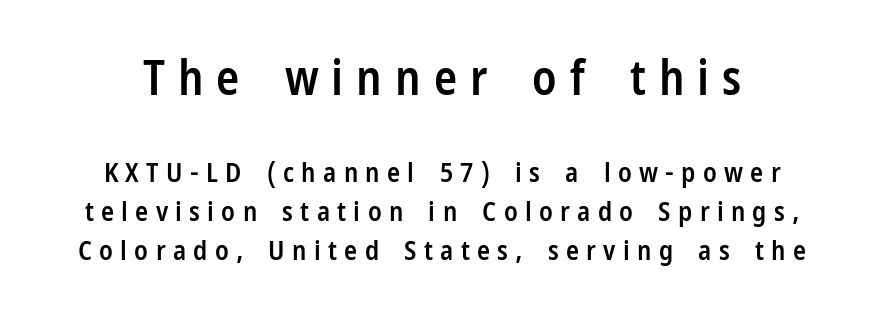
The image shows 48 px semibold, condensed sans-serif type, upright; set normal line spacing (1.45x), unusually wide letter spacing (+0.27 em), not underlined; the first (top) block is 1.78x larger; low stroke contrast and a medium x-height.
